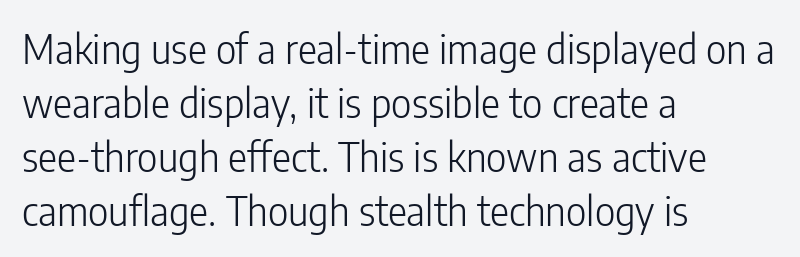
Q: Is the text bold? A: No.
Q: Is the text italic (slanted)? A: No, it is upright.
Q: Is the typeface a serif or a sans-serif typeface? A: Sans-serif.
Q: Is the text underlined? A: No.
Q: How is the paragraph aligned? A: Left-aligned.
Q: Is the spacing between letters normal or unusually wide? A: Normal.
Q: Is the spacing between lines tight, normal or loose? A: Normal.
Q: Width (condensed, normal, or wide)? A: Condensed.
Q: Stroke contrast? A: Low.
Q: x-height? A: Medium.
Q: Monospaced? A: No.
